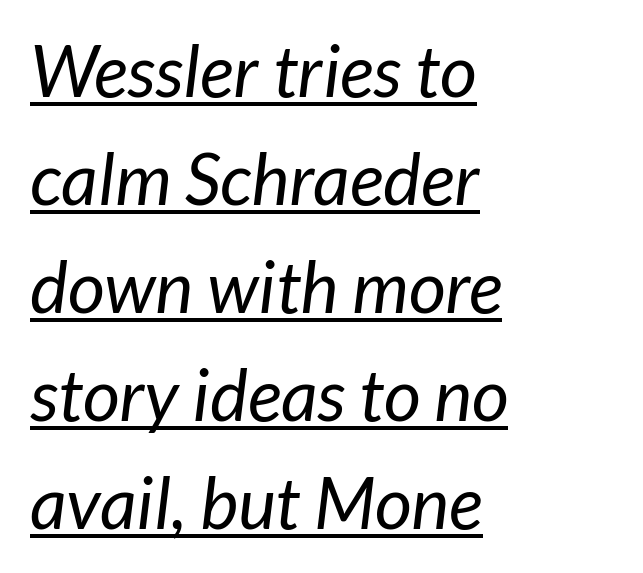
Stroke thickness stays within the range of a standard reading face or lighter. Grotesque or geometric, the face here clearly has no serifs. The text block is weighted toward the left margin, trailing off unevenly rightward. Does extra space separate the letters? No, they use regular spacing.
